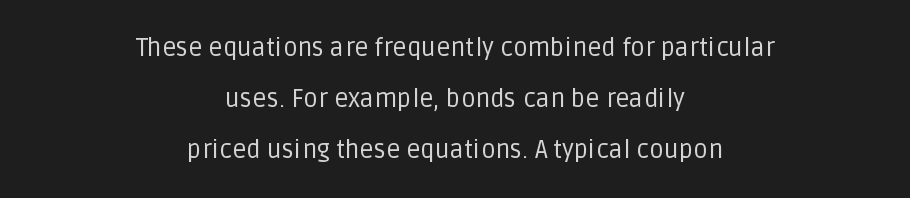
{"italic": "no", "bold": "no", "underline": "no", "align": "center", "line_spacing": "loose", "line_spacing_ratio": 2.04, "letter_spacing": "normal", "letter_spacing_em": 0.0, "glyph_px": 25}
